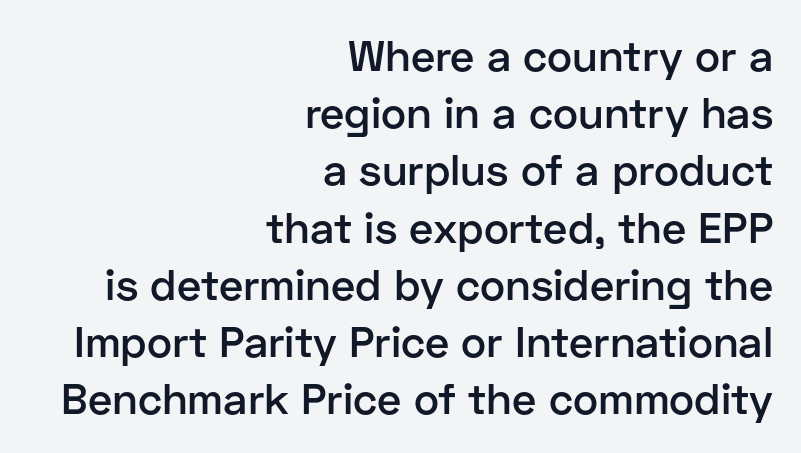
Italic? Not at all — the glyphs are vertical. Are there feet on the stems? There aren't — it's a sans. Do the characters align in a grid? No, the font is proportional. Is the block centered? No — it sits flush against the right margin.
